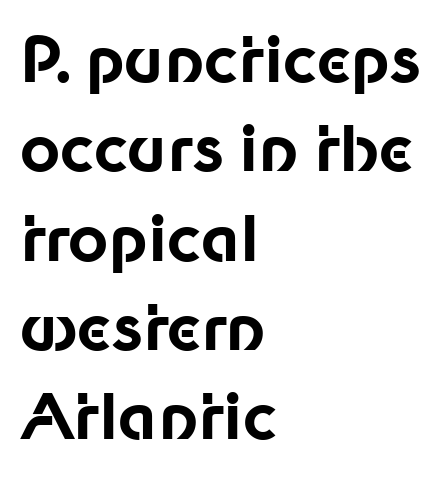
The image shows 62 px bold sans-serif type, upright; set left-aligned, normal line spacing (1.44x), normal letter spacing, not underlined; low stroke contrast and a medium x-height.
